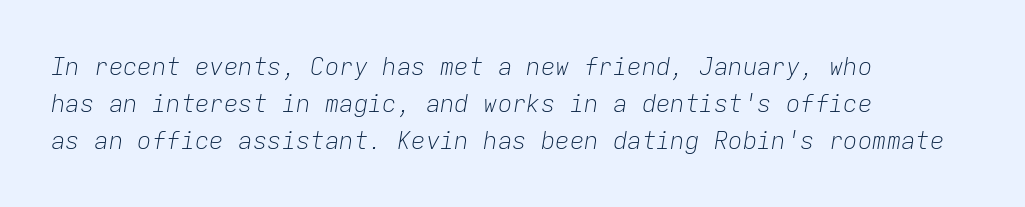
Q: Is the text bold? A: No.
Q: Is the text italic (slanted)? A: Yes, it leans right by about 9 degrees.
Q: Is the text underlined? A: No.
Q: How is the paragraph aligned? A: Left-aligned.
Q: Is the spacing between letters normal or unusually wide? A: Normal.
Q: Is the spacing between lines tight, normal or loose? A: Normal.
